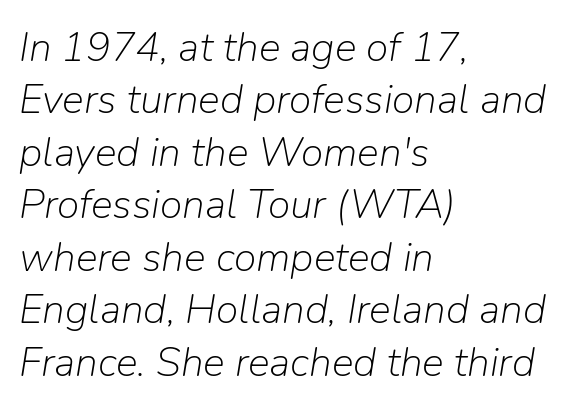
The image shows 41 px light type, italic (leaning right); set left-aligned, normal line spacing (1.28x), normal letter spacing, not underlined; low stroke contrast and a medium x-height.
